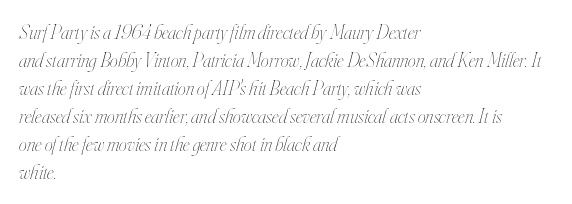
{"italic": "yes", "lean": "right", "slant_degrees": 16, "bold": "no", "underline": "no", "align": "left", "line_spacing": "normal", "line_spacing_ratio": 1.4, "letter_spacing": "normal", "letter_spacing_em": 0.0, "glyph_px": 20}
